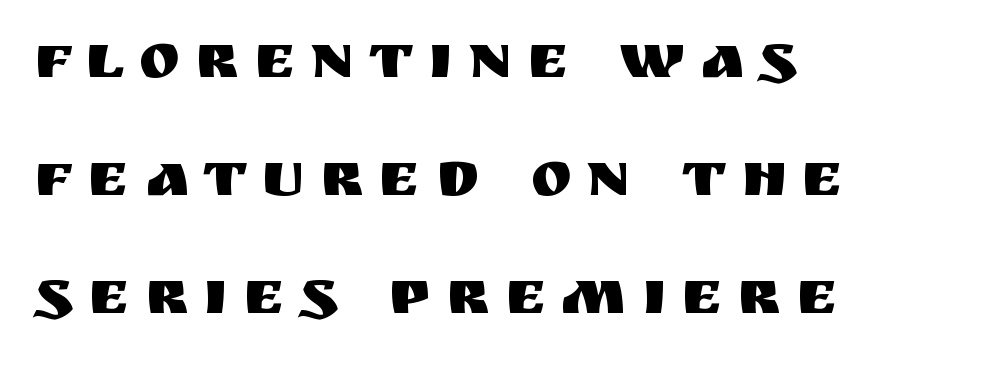
The image shows 62 px sans-serif type, upright; set left-aligned, loose line spacing (1.9x), unusually wide letter spacing (+0.24 em), not underlined; medium stroke contrast and a large x-height.
